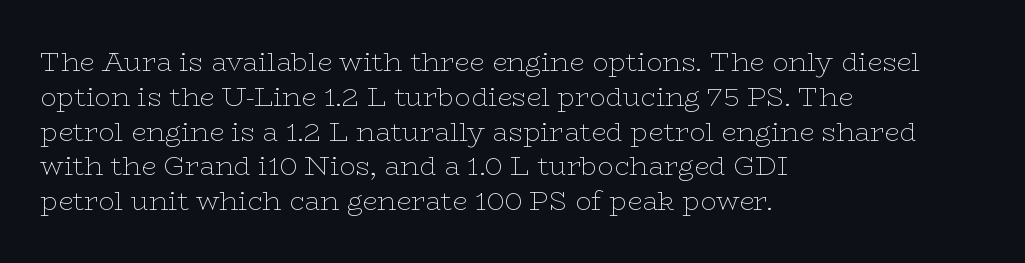
The image shows 27 px text type, upright; set left-aligned, normal line spacing (1.29x), normal letter spacing, not underlined.
